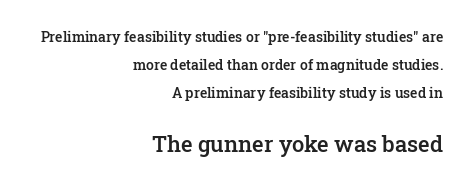
{"italic": "no", "bold": "semi", "underline": "no", "align": "right", "line_spacing": "loose", "line_spacing_ratio": 1.99, "letter_spacing": "normal", "letter_spacing_em": 0.0, "larger_block": "second", "size_ratio": 1.57, "glyph_px": 22}
